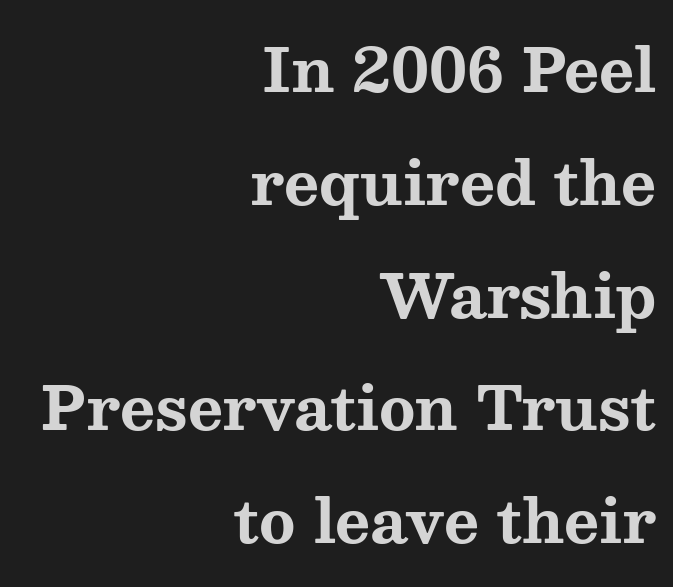
Q: Is the text bold? A: Yes.
Q: Is the text italic (slanted)? A: No, it is upright.
Q: Is the typeface a serif or a sans-serif typeface? A: Serif.
Q: Is the text underlined? A: No.
Q: How is the paragraph aligned? A: Right-aligned.
Q: Is the spacing between letters normal or unusually wide? A: Normal.
Q: Width (condensed, normal, or wide)? A: Wide.
Q: Stroke contrast? A: Medium.
Q: x-height? A: Medium.
Q: Monospaced? A: No.
